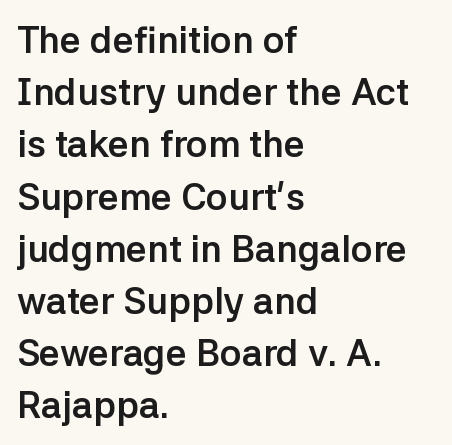
A roman cut, with each character standing at attention. Is the type bold? Yes — the strokes are clearly thick and heavy. The designer went with a sans here, leaving each stem footless. The lines are quadded left. Decoration check: the copy has no underline.
